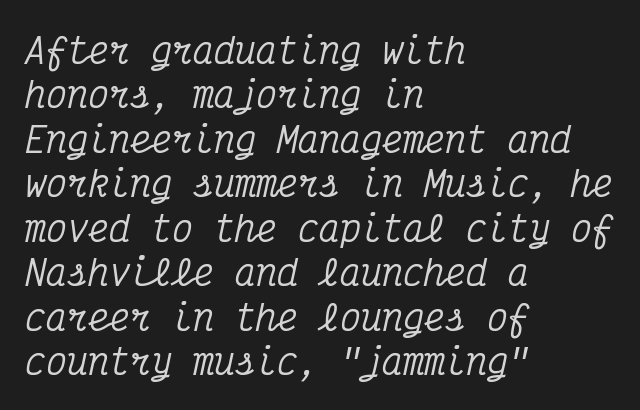
Q: Is the text italic (slanted)? A: Yes, it leans right by about 12 degrees.
Q: Is the typeface a serif or a sans-serif typeface? A: Serif.
Q: Is the text underlined? A: No.
Q: How is the paragraph aligned? A: Left-aligned.
Q: Is the spacing between letters normal or unusually wide? A: Normal.
Q: Is the spacing between lines tight, normal or loose? A: Normal.
Q: Width (condensed, normal, or wide)? A: Condensed.
Q: Stroke contrast? A: Medium.
Q: x-height? A: Medium.
Q: Monospaced? A: Yes.
